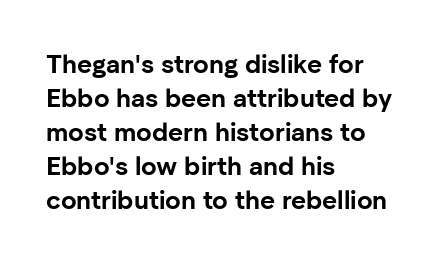
Typeset ragged right — the left edge is the straight one. Words float on clear page, feet unadorned. Vertically, the passage feels balanced, rows spaced as you'd expect. This sample uses plain, unmodified letter spacing. Summary of weight: heavy, a full bold. Characters remain perfectly vertical along every line.
